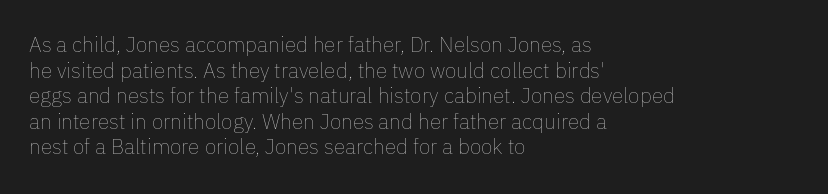
Q: Is the text bold? A: No.
Q: Is the text italic (slanted)? A: No, it is upright.
Q: Is the text underlined? A: No.
Q: How is the paragraph aligned? A: Left-aligned.
Q: Is the spacing between letters normal or unusually wide? A: Normal.
